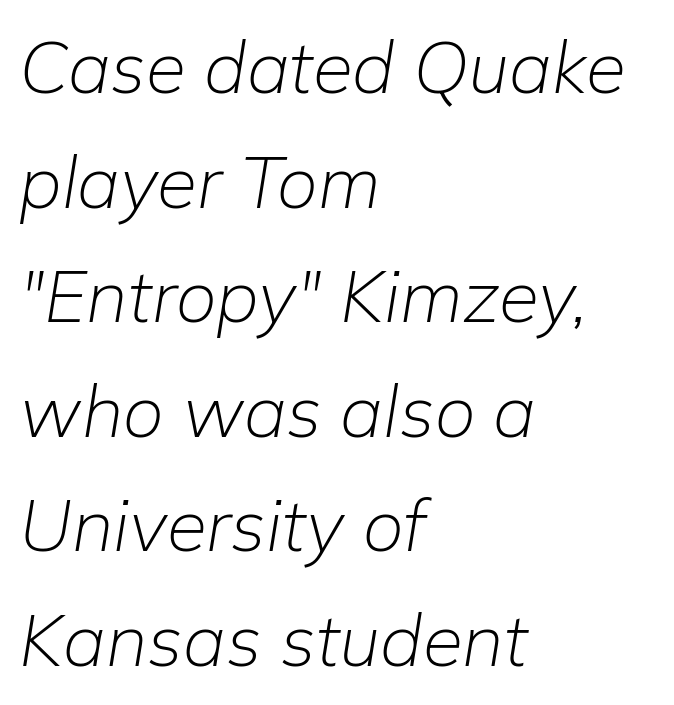
The image shows 73 px light type, italic (leaning right); set left-aligned, normal line spacing (1.57x), normal letter spacing, not underlined; low stroke contrast and a medium x-height.
